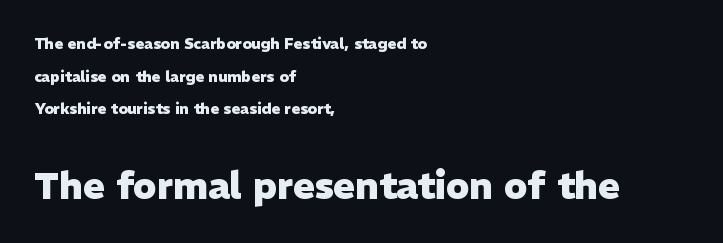
Upright lettering throughout. The ragged edge is on the right, which tells us the setting is flush left. You could fit nearly another row in the gap between these rows. Strong, thick strokes mark this as bold type. Look at the tracking — it's just the regular setting, nothing added.
